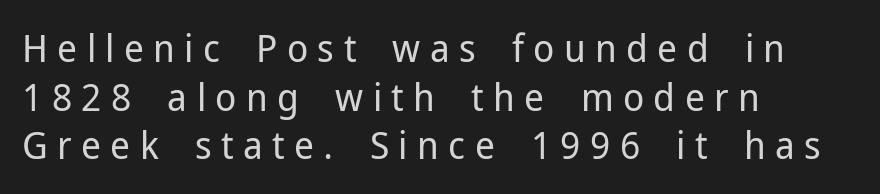
Leading matches the norm, producing a regular column. The font family rendered here belongs to the sans-serif group. Teacher's note: observe the even left margin — that is flush-left alignment. Nobody drew a line under any word here. A typesetter would call this proportional, since set widths differ per character.
